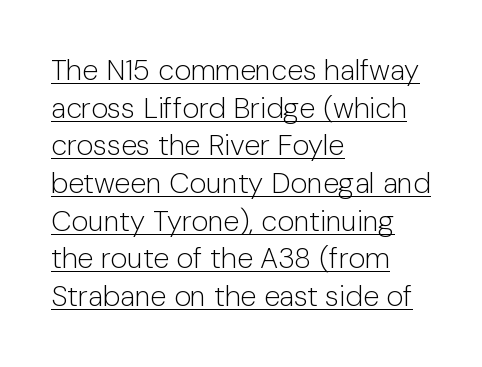
The image shows 29 px light sans-serif type, upright; set left-aligned, normal line spacing (1.3x), normal letter spacing, underlined; low stroke contrast and a medium x-height.
